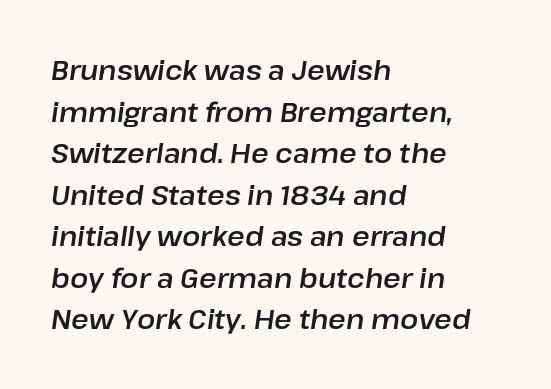
There's an unmistakable incline to the writing here. The glyphs are unaccompanied by any horizontal stroke below them. What stands out about the letter spacing? Nothing — it is the standard amount. Each new line begins a customary step beneath the previous one. These lines stack with their left ends in a neat column.
